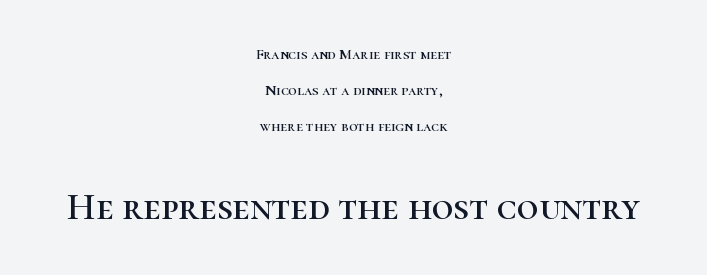
Q: Is the text italic (slanted)? A: No, it is upright.
Q: Is the typeface a serif or a sans-serif typeface? A: Serif.
Q: Is the text underlined? A: No.
Q: How is the paragraph aligned? A: Centered.
Q: Is the spacing between letters normal or unusually wide? A: Normal.
Q: Is the spacing between lines tight, normal or loose? A: Loose.
Q: Which block of text is set in a larger size, the first (top) or the second (bottom)? A: The second (bottom) one.
Q: Width (condensed, normal, or wide)? A: Normal.
Q: Stroke contrast? A: High.
Q: x-height? A: Medium.
Q: Monospaced? A: No.
